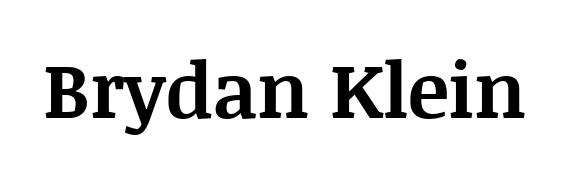
Q: Is the text bold? A: Yes.
Q: Is the text italic (slanted)? A: No, it is upright.
Q: Is the typeface a serif or a sans-serif typeface? A: Serif.
Q: Is the text underlined? A: No.
Q: Is the spacing between letters normal or unusually wide? A: Normal.
Q: Width (condensed, normal, or wide)? A: Normal.
Q: Stroke contrast? A: Medium.
Q: x-height? A: Large.
Q: Monospaced? A: No.
